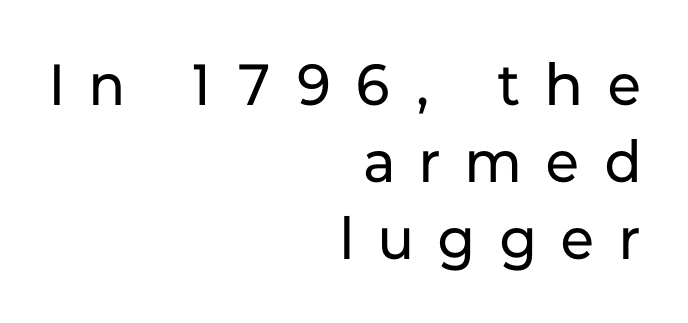
Q: Is the text bold? A: No.
Q: Is the text italic (slanted)? A: No, it is upright.
Q: Is the typeface a serif or a sans-serif typeface? A: Sans-serif.
Q: Is the text underlined? A: No.
Q: How is the paragraph aligned? A: Right-aligned.
Q: Is the spacing between letters normal or unusually wide? A: Unusually wide.
Q: Is the spacing between lines tight, normal or loose? A: Normal.
Q: Width (condensed, normal, or wide)? A: Normal.
Q: Stroke contrast? A: Low.
Q: x-height? A: Medium.
Q: Monospaced? A: No.
